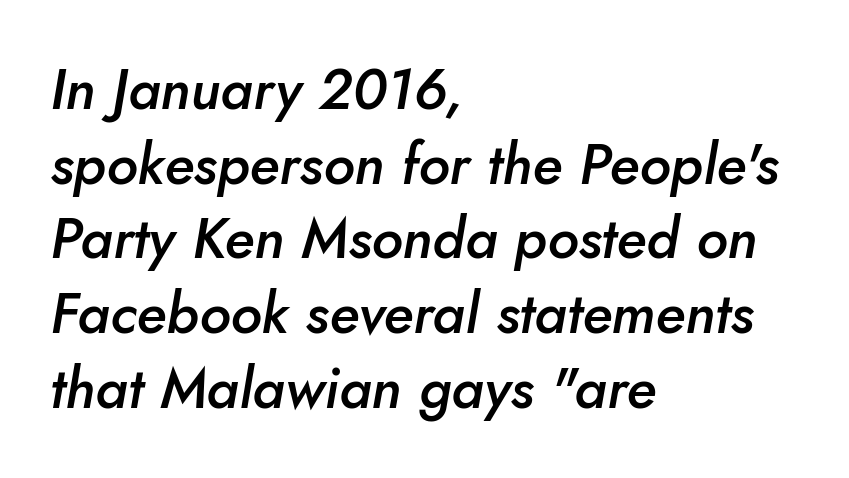
Q: Is the text bold? A: Semi-bold.
Q: Is the text italic (slanted)? A: Yes, it leans right by about 10 degrees.
Q: Is the text underlined? A: No.
Q: How is the paragraph aligned? A: Left-aligned.
Q: Is the spacing between letters normal or unusually wide? A: Normal.
Q: Is the spacing between lines tight, normal or loose? A: Normal.
Q: Width (condensed, normal, or wide)? A: Normal.
Q: Stroke contrast? A: Low.
Q: x-height? A: Small.
Q: Monospaced? A: No.
